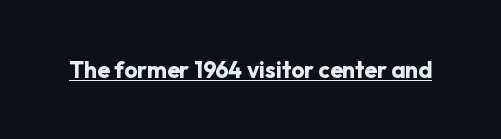
Heavy, bold letterforms. A rule runs beneath these lines of type. The type is set solid horizontally, with unmodified tracking. The lettering stays uniformly vertical, giving the passage a roman look.
